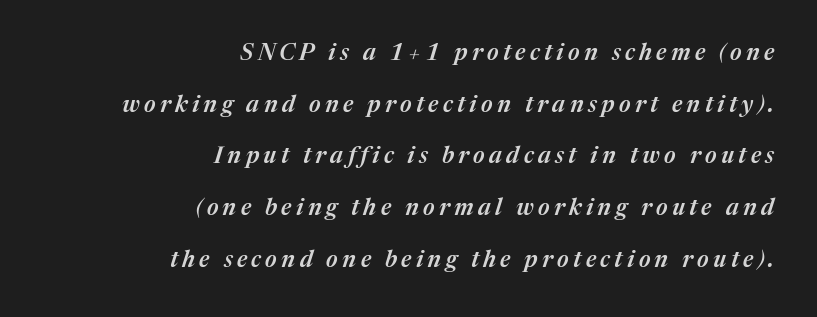
Q: Is the text bold? A: Semi-bold.
Q: Is the text italic (slanted)? A: Yes, it leans right by about 17 degrees.
Q: Is the text underlined? A: No.
Q: How is the paragraph aligned? A: Right-aligned.
Q: Is the spacing between lines tight, normal or loose? A: Loose.
